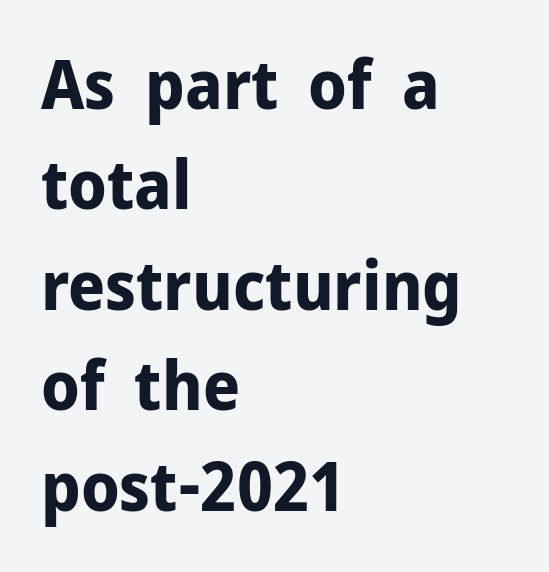
{"serif": "no", "italic": "no", "bold": "yes", "weight": "bold", "width": "normal", "stroke_contrast": "low", "x_height": "medium", "monospaced": "no", "underline": "no", "align": "left", "line_spacing": "normal", "line_spacing_ratio": 1.5, "letter_spacing": "normal", "letter_spacing_em": 0.0, "glyph_px": 67}
